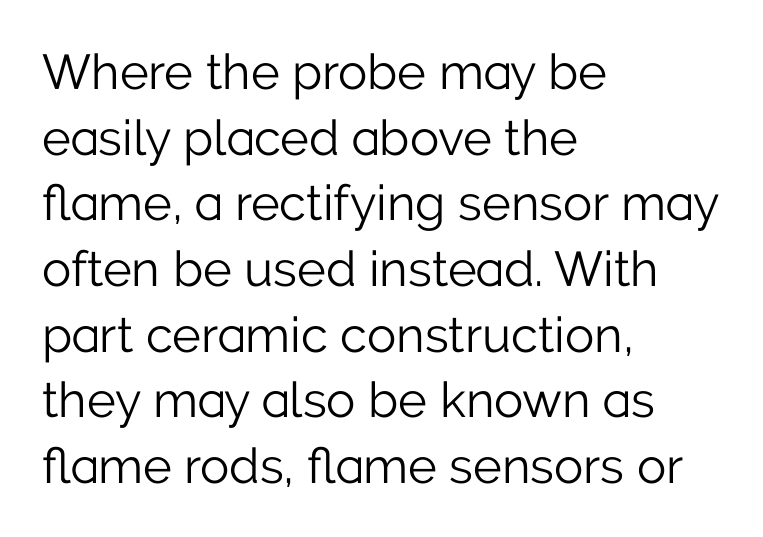
Q: Is the text bold? A: No.
Q: Is the text italic (slanted)? A: No, it is upright.
Q: Is the typeface a serif or a sans-serif typeface? A: Sans-serif.
Q: Is the text underlined? A: No.
Q: How is the paragraph aligned? A: Left-aligned.
Q: Is the spacing between letters normal or unusually wide? A: Normal.
Q: Is the spacing between lines tight, normal or loose? A: Normal.
Q: Width (condensed, normal, or wide)? A: Normal.
Q: Stroke contrast? A: Low.
Q: x-height? A: Medium.
Q: Monospaced? A: No.
